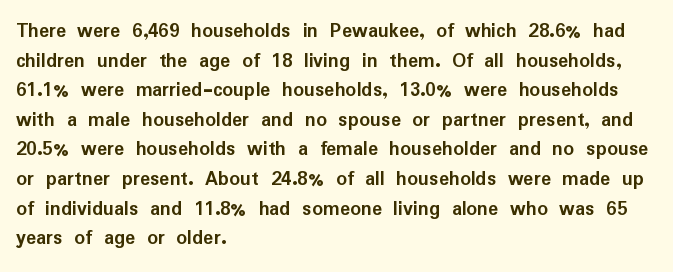
The image shows 21 px bold type, upright; set left-aligned, normal line spacing (1.41x), normal letter spacing, not underlined.
